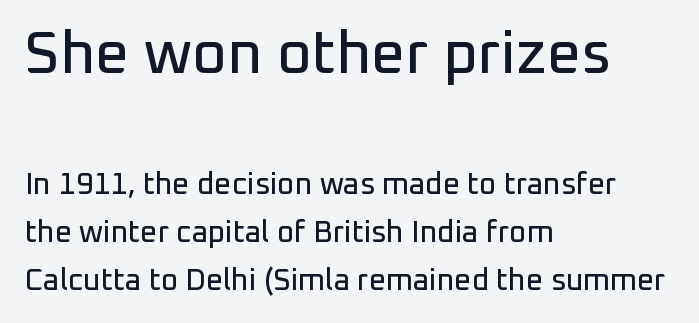
{"serif": "no", "italic": "no", "width": "normal", "stroke_contrast": "low", "x_height": "medium", "monospaced": "no", "underline": "no", "align": "left", "line_spacing": "normal", "line_spacing_ratio": 1.61, "letter_spacing": "normal", "letter_spacing_em": 0.0, "larger_block": "first", "size_ratio": 2.0, "glyph_px": 60}
